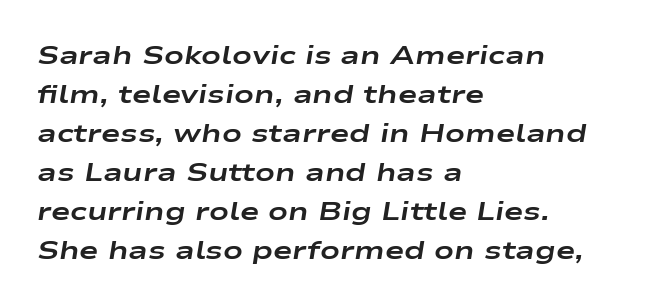
The image shows 26 px bold type, italic (leaning right); set left-aligned, normal line spacing (1.5x), normal letter spacing, not underlined.
